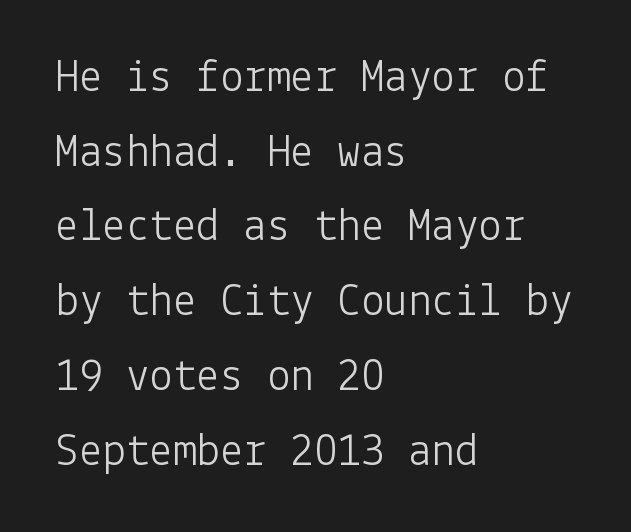
Examine the stroke ends and you'll find no serifs. Regarding leading, the lines here are spaced in the standard way. Here the glyphs are tracked normally, forming tight word shapes. Counters stay open thanks to moderate or lighter strokes. Every stem runs plumb, perpendicular to the baseline. The strip under each line holds only bare page.
